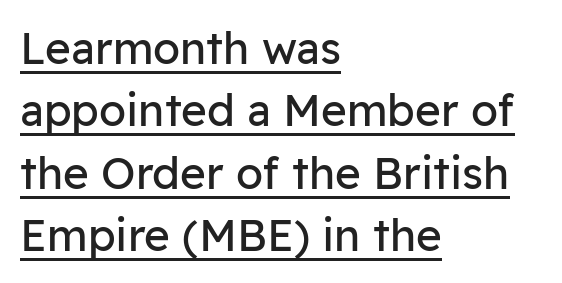
{"serif": "no", "italic": "no", "bold": "no", "weight": "regular", "width": "normal", "stroke_contrast": "low", "x_height": "medium", "monospaced": "no", "underline": "yes", "align": "left", "line_spacing": "normal", "line_spacing_ratio": 1.42, "letter_spacing": "normal", "letter_spacing_em": 0.0, "glyph_px": 44}
